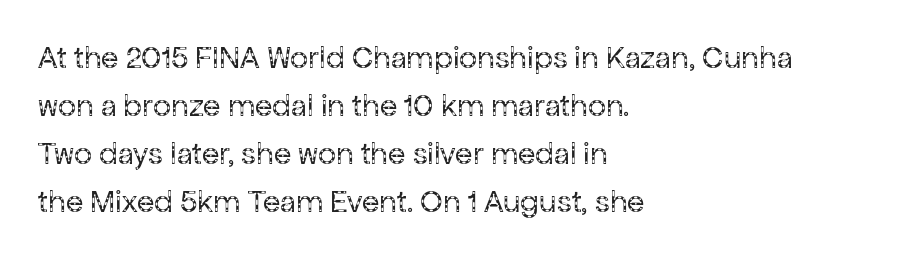
Q: Is the text bold? A: No.
Q: Is the text italic (slanted)? A: No, it is upright.
Q: Is the typeface a serif or a sans-serif typeface? A: Sans-serif.
Q: Is the text underlined? A: No.
Q: How is the paragraph aligned? A: Left-aligned.
Q: Is the spacing between letters normal or unusually wide? A: Normal.
Q: Is the spacing between lines tight, normal or loose? A: Normal.
Q: Width (condensed, normal, or wide)? A: Normal.
Q: Stroke contrast? A: Low.
Q: x-height? A: Medium.
Q: Monospaced? A: No.
